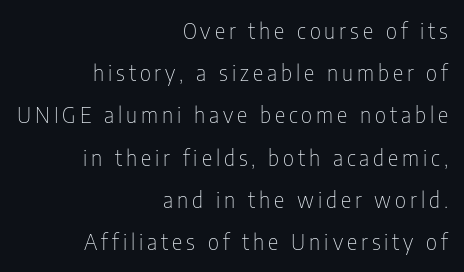
Q: Is the text bold? A: No.
Q: Is the text italic (slanted)? A: No, it is upright.
Q: Is the text underlined? A: No.
Q: How is the paragraph aligned? A: Right-aligned.
Q: Is the spacing between lines tight, normal or loose? A: Loose.
